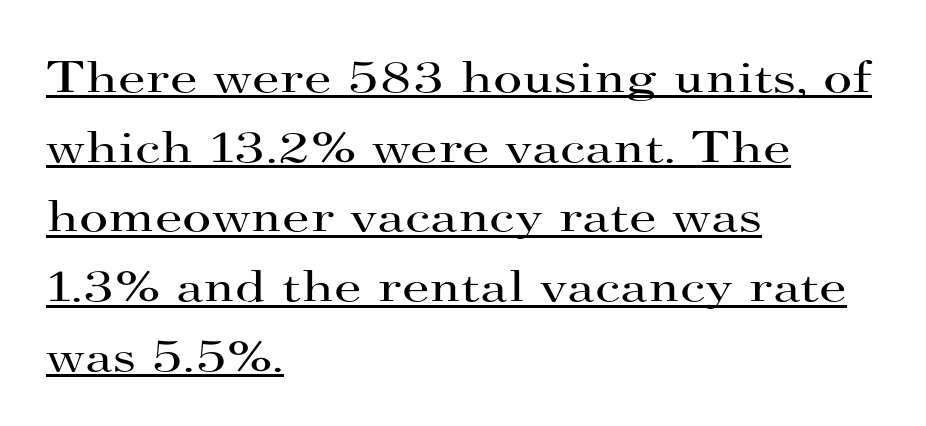
{"serif": "yes", "italic": "no", "bold": "no", "weight": "regular", "width": "wide", "stroke_contrast": "high", "x_height": "small", "monospaced": "no", "underline": "yes", "align": "left", "line_spacing": "normal", "line_spacing_ratio": 1.55, "letter_spacing": "normal", "letter_spacing_em": 0.0, "glyph_px": 45}
